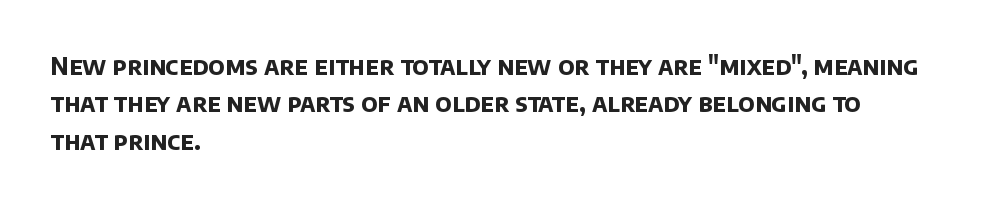
The image shows 24 px bold type; set left-aligned, normal line spacing (1.56x), normal letter spacing, not underlined.
